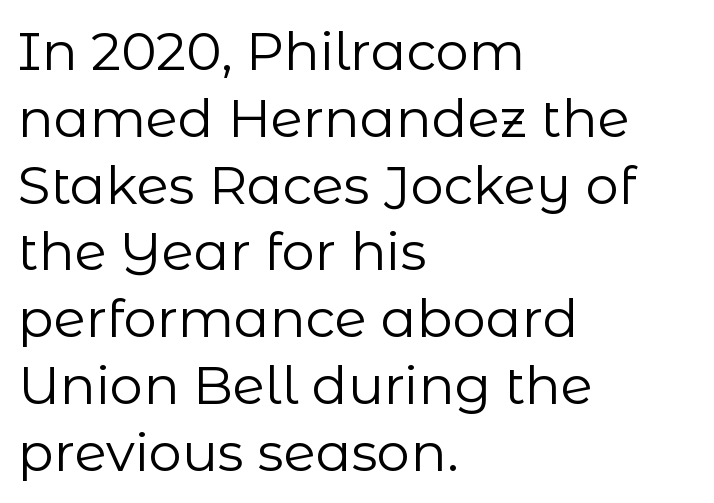
Q: Is the text bold? A: No.
Q: Is the text italic (slanted)? A: No, it is upright.
Q: Is the typeface a serif or a sans-serif typeface? A: Sans-serif.
Q: Is the text underlined? A: No.
Q: How is the paragraph aligned? A: Left-aligned.
Q: Is the spacing between letters normal or unusually wide? A: Normal.
Q: Is the spacing between lines tight, normal or loose? A: Normal.
Q: Width (condensed, normal, or wide)? A: Normal.
Q: Stroke contrast? A: Low.
Q: x-height? A: Medium.
Q: Monospaced? A: No.
